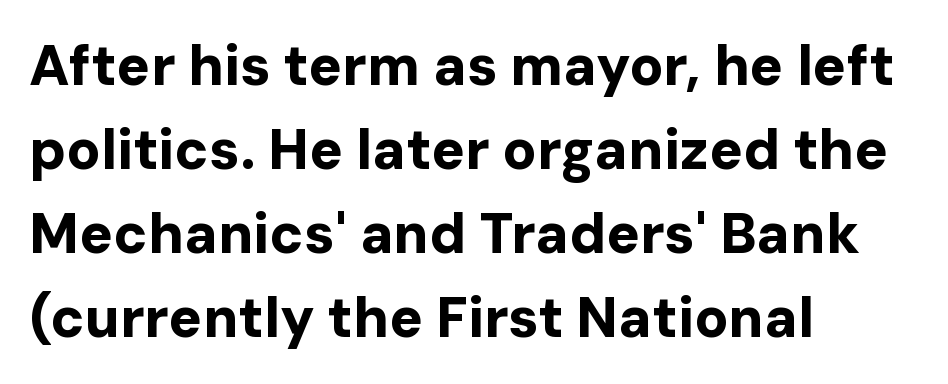
The line-height multiplier appears to be the usual default. Is the block centered? No — it sits flush against the left margin. Tracking value appears to be zero — textbook default spacing. On the weight axis this lands at bold, roughly 700. Words float on clear page, feet unadorned.
